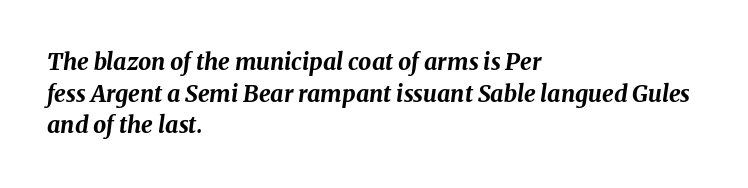
Q: Is the text bold? A: Yes.
Q: Is the text italic (slanted)? A: Yes, it leans right by about 8 degrees.
Q: Is the text underlined? A: No.
Q: How is the paragraph aligned? A: Left-aligned.
Q: Is the spacing between letters normal or unusually wide? A: Normal.
Q: Is the spacing between lines tight, normal or loose? A: Normal.
